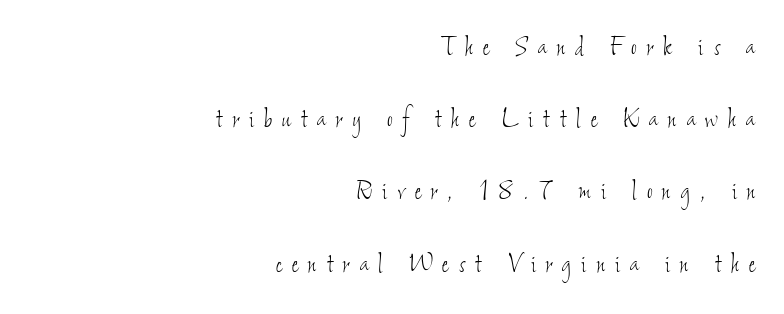
Notice how the passage keeps a crisp vertical edge on the right only. The lines are spread far apart with generous leading. Weight: regular or lighter. These lines have a slow, spaced-out rhythm from letter to letter.
